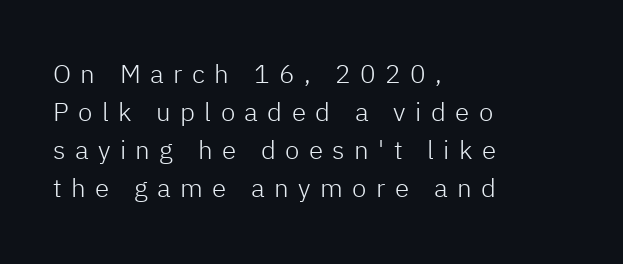
Q: Is the text bold? A: No.
Q: Is the text italic (slanted)? A: No, it is upright.
Q: Is the text underlined? A: No.
Q: How is the paragraph aligned? A: Left-aligned.
Q: Is the spacing between letters normal or unusually wide? A: Unusually wide.
Q: Is the spacing between lines tight, normal or loose? A: Normal.
